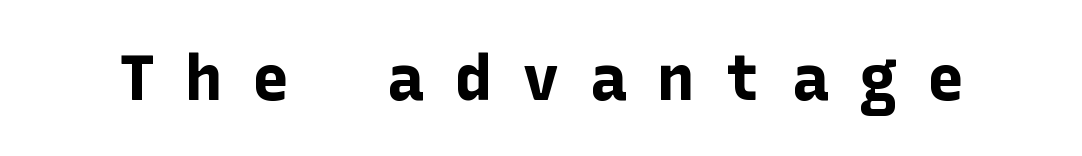
{"serif": "no", "italic": "no", "bold": "yes", "weight": "bold", "width": "normal", "stroke_contrast": "low", "x_height": "medium", "underline": "no", "letter_spacing": "wide", "letter_spacing_em": 0.47, "glyph_px": 63}
